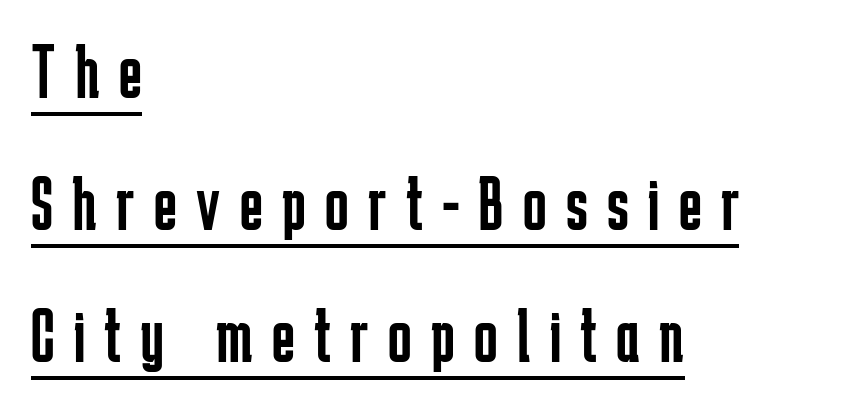
Upright lettering throughout. Reading down the column, the eye jumps a familiar distance to each next line. This sample is left-justified, so line endings fall wherever the words run out. Typographically, this falls in the sans-serif category. This sample uses expanded letter spacing, leaving extra air between glyphs. The weight tops out at a normal text grade.
